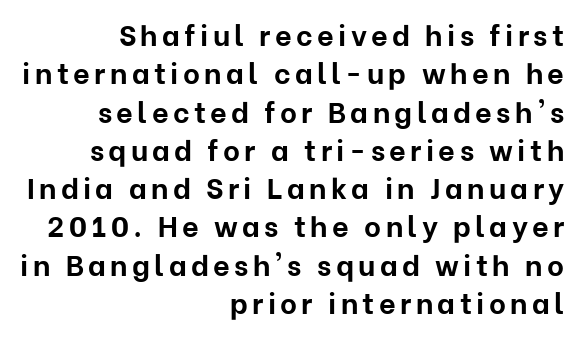
{"serif": "no", "italic": "no", "bold": "yes", "weight": "bold", "width": "normal", "stroke_contrast": "low", "x_height": "medium", "monospaced": "no", "underline": "no", "align": "right", "line_spacing": "normal", "line_spacing_ratio": 1.32, "glyph_px": 29}
